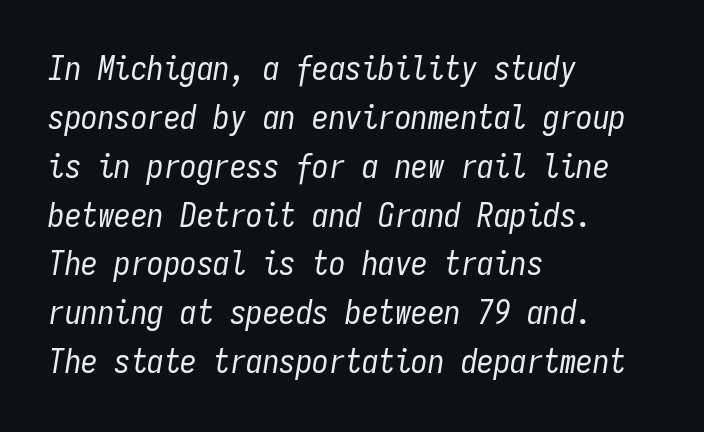
The image shows 33 px regular-weight, condensed type, italic (leaning right), monospaced; set left-aligned, normal line spacing (1.48x), normal letter spacing, not underlined; low stroke contrast and a medium x-height.
